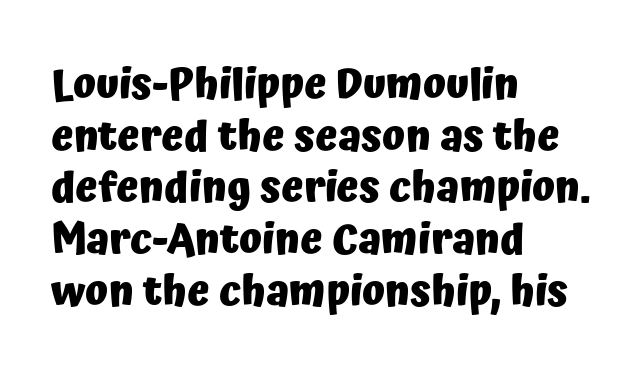
The image shows 42 px heavy sans-serif type, upright; set left-aligned, line spacing 1.23x, normal letter spacing, not underlined; low stroke contrast and a medium x-height.
